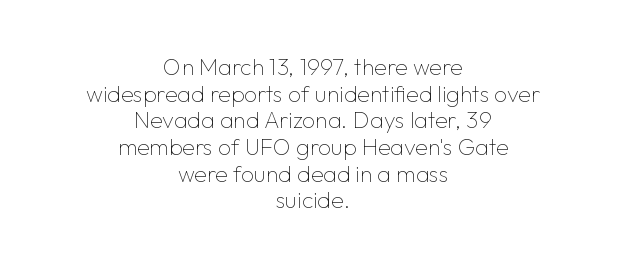
Is the type heavy? It reads as light-to-regular instead. The zone under the glyphs is completely vacant. Is the letter spacing exaggerated? No — it looks like the ordinary default. Visually the block forms a symmetrical silhouette, jagged on both flanks.
